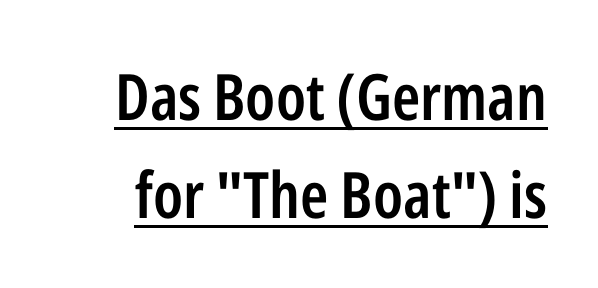
The image shows 64 px semibold, condensed sans-serif type, upright; set normal line spacing (1.53x), normal letter spacing, underlined; low stroke contrast and a medium x-height.
